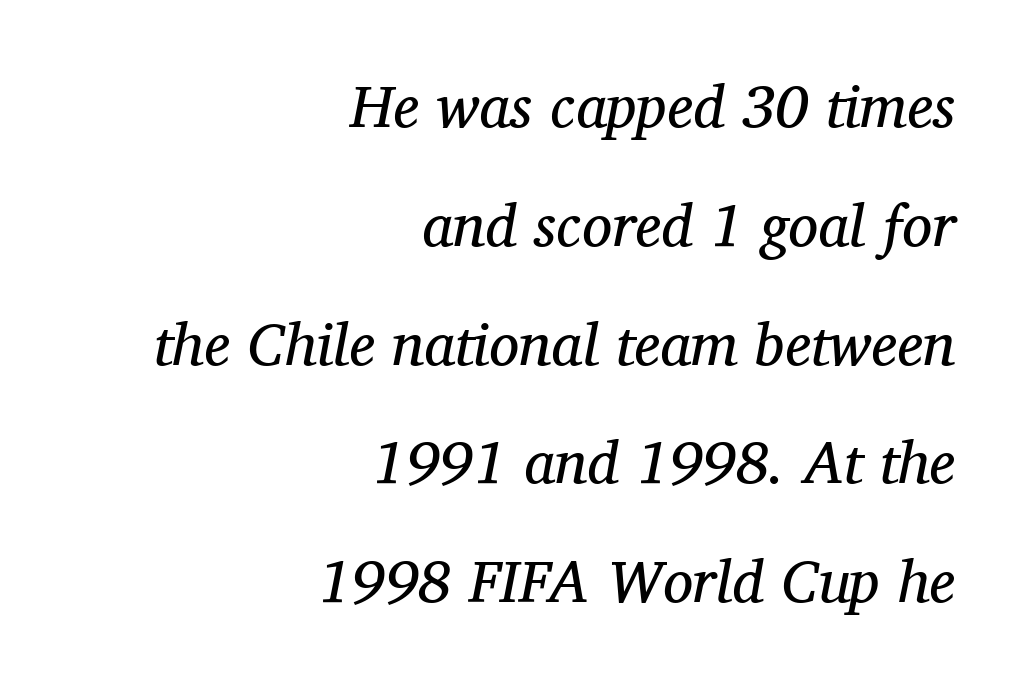
The image shows 60 px regular-weight serif type, italic (leaning right); set right-aligned, loose line spacing (1.98x), normal letter spacing, not underlined; medium stroke contrast and a medium x-height.
